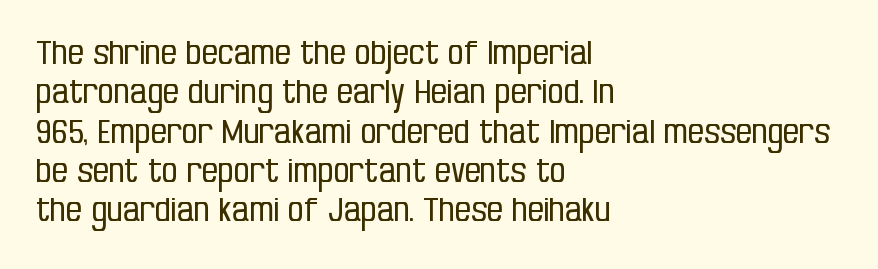
Q: Is the text bold? A: No.
Q: Is the text italic (slanted)? A: No, it is upright.
Q: Is the typeface a serif or a sans-serif typeface? A: Sans-serif.
Q: Is the text underlined? A: No.
Q: How is the paragraph aligned? A: Left-aligned.
Q: Is the spacing between letters normal or unusually wide? A: Normal.
Q: Width (condensed, normal, or wide)? A: Condensed.
Q: Stroke contrast? A: Low.
Q: x-height? A: Large.
Q: Monospaced? A: No.
